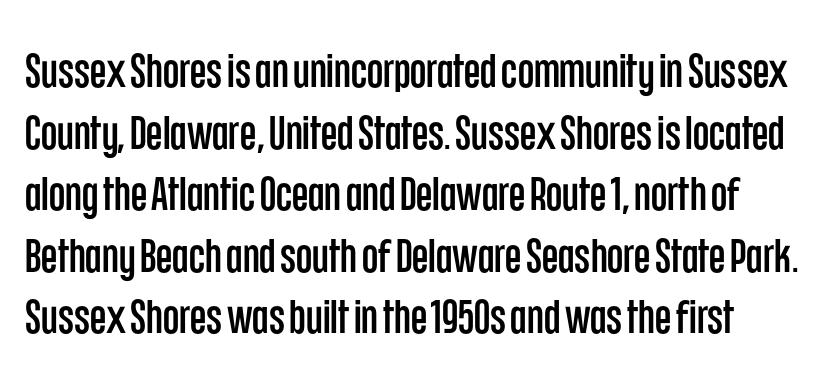
What stands out about the letter spacing? Nothing — it is the standard amount. The passage shown is typed in a proportional face where columns would drift. I'd call this a sans setting — the letters go barefoot. Summary of vertical rhythm: regular, with standard interline spacing.
